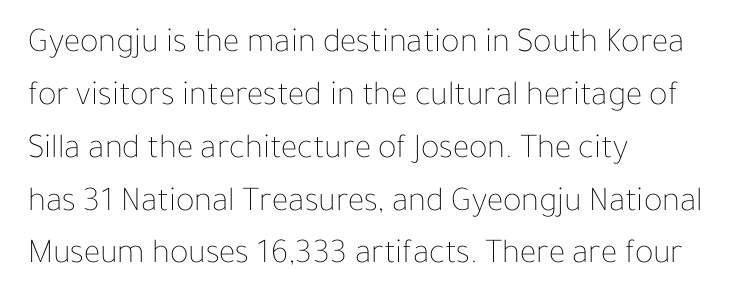
{"italic": "no", "bold": "no", "weight": "thin", "width": "normal", "stroke_contrast": "low", "x_height": "medium", "monospaced": "no", "underline": "no", "align": "left", "line_spacing": "normal", "line_spacing_ratio": 1.51, "letter_spacing": "normal", "letter_spacing_em": 0.0, "glyph_px": 35}
